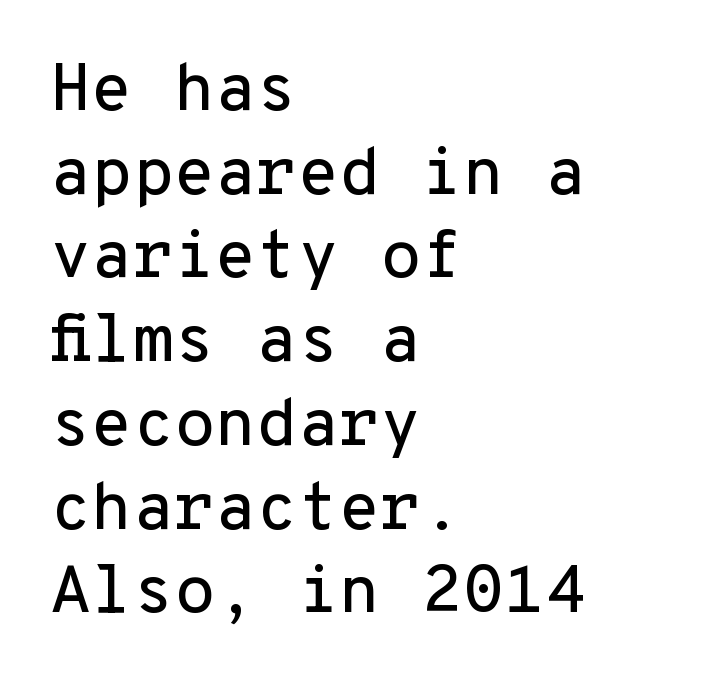
Q: Is the text italic (slanted)? A: No, it is upright.
Q: Is the typeface a serif or a sans-serif typeface? A: Sans-serif.
Q: Is the text underlined? A: No.
Q: How is the paragraph aligned? A: Left-aligned.
Q: Is the spacing between letters normal or unusually wide? A: Normal.
Q: Is the spacing between lines tight, normal or loose? A: Normal.
Q: Width (condensed, normal, or wide)? A: Normal.
Q: Stroke contrast? A: Low.
Q: x-height? A: Medium.
Q: Monospaced? A: Yes.
